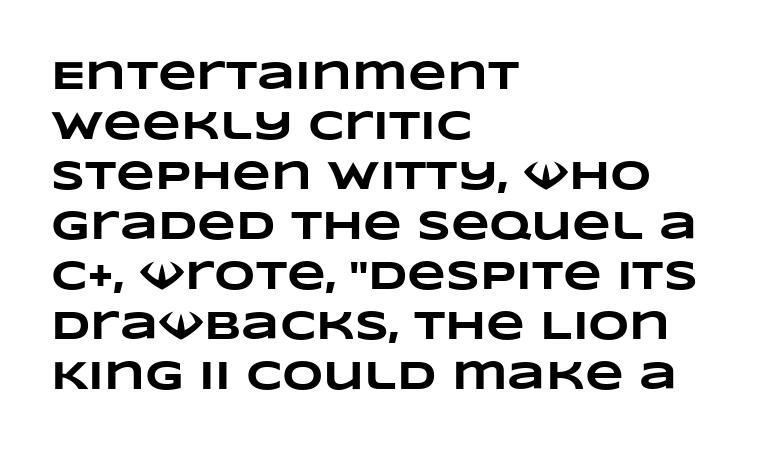
The image shows 40 px heavy, wide type; set left-aligned, normal line spacing (1.25x), normal letter spacing, not underlined; low stroke contrast and a large x-height.
